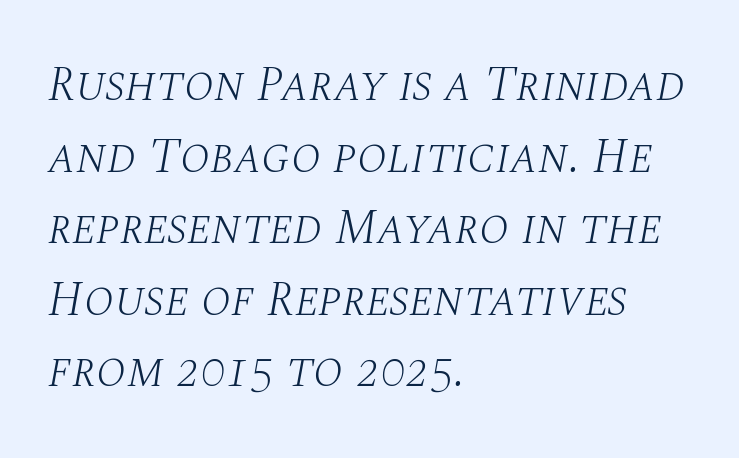
Q: Is the text bold? A: No.
Q: Is the text italic (slanted)? A: Yes, it leans right by about 10 degrees.
Q: Is the typeface a serif or a sans-serif typeface? A: Serif.
Q: Is the text underlined? A: No.
Q: How is the paragraph aligned? A: Left-aligned.
Q: Is the spacing between letters normal or unusually wide? A: Normal.
Q: Is the spacing between lines tight, normal or loose? A: Normal.
Q: Width (condensed, normal, or wide)? A: Normal.
Q: Stroke contrast? A: Medium.
Q: x-height? A: Large.
Q: Monospaced? A: No.
